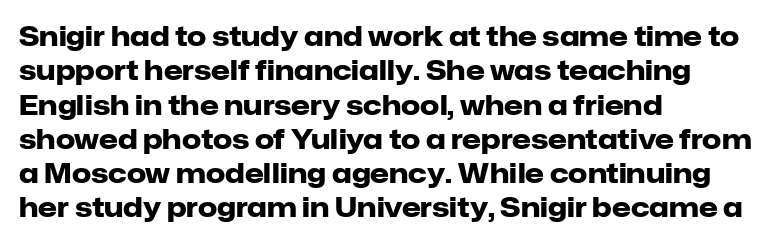
A typesetter would mark this as roman, not italic. Does the copy run flush right? No — it runs flush left. These words are printed bold, with thick strokes throughout. Successive baselines arrive at the customary interval. Caption: standard tracking, unaltered.
